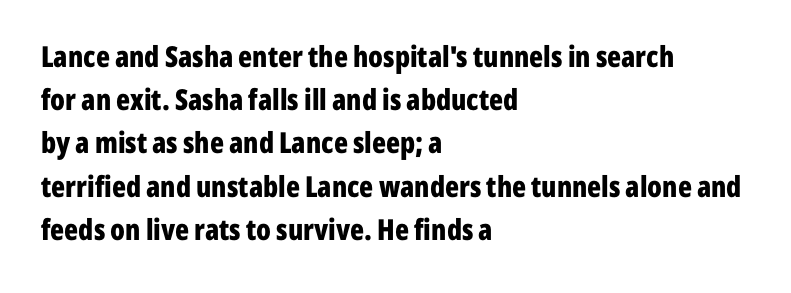
Q: Is the text bold? A: Yes.
Q: Is the text italic (slanted)? A: No, it is upright.
Q: Is the typeface a serif or a sans-serif typeface? A: Sans-serif.
Q: Is the text underlined? A: No.
Q: How is the paragraph aligned? A: Left-aligned.
Q: Is the spacing between letters normal or unusually wide? A: Normal.
Q: Is the spacing between lines tight, normal or loose? A: Normal.
Q: Width (condensed, normal, or wide)? A: Condensed.
Q: Stroke contrast? A: Low.
Q: x-height? A: Medium.
Q: Monospaced? A: No.
